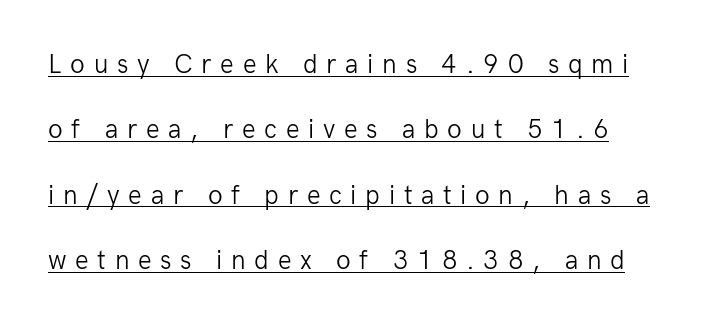
Does the leading feel generous? Absolutely, it's lavish. Has an underline been added? It has. Weight: in the light-to-regular range. The paragraph has a hard left edge and a soft right edge.
